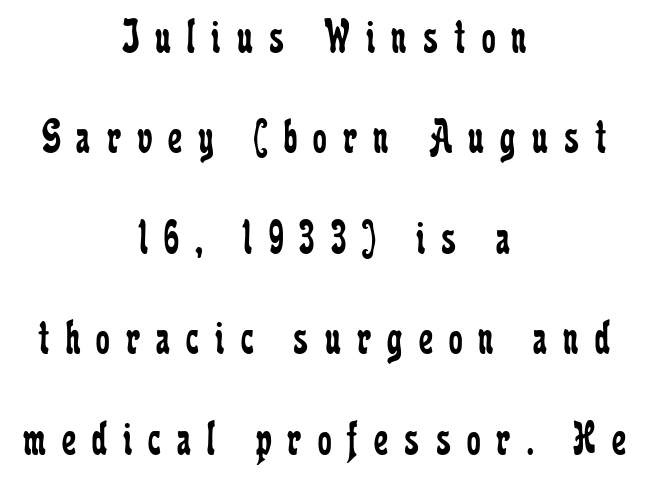
Q: Is the text bold? A: No.
Q: Is the text italic (slanted)? A: No, it is upright.
Q: Is the typeface a serif or a sans-serif typeface? A: Serif.
Q: Is the text underlined? A: No.
Q: How is the paragraph aligned? A: Centered.
Q: Is the spacing between letters normal or unusually wide? A: Unusually wide.
Q: Is the spacing between lines tight, normal or loose? A: Loose.
Q: Width (condensed, normal, or wide)? A: Condensed.
Q: Stroke contrast? A: Low.
Q: x-height? A: Medium.
Q: Monospaced? A: No.
